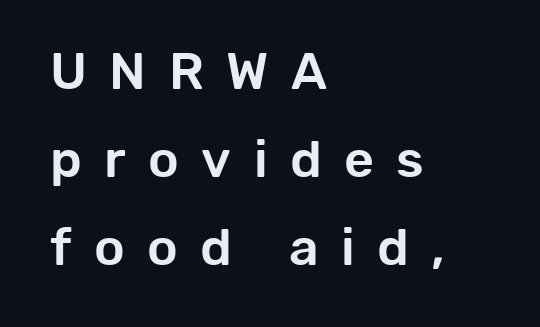
This rendering widens character spacing well past its baseline value. Short and long lines alike share a common starting point at left. Rule under the text: the space is simply empty. These lines are rendered in a variable-pitch font. The type sits square on the baseline with zero lean. This is sans-serif lettering, the kind often seen on screens and signage.
